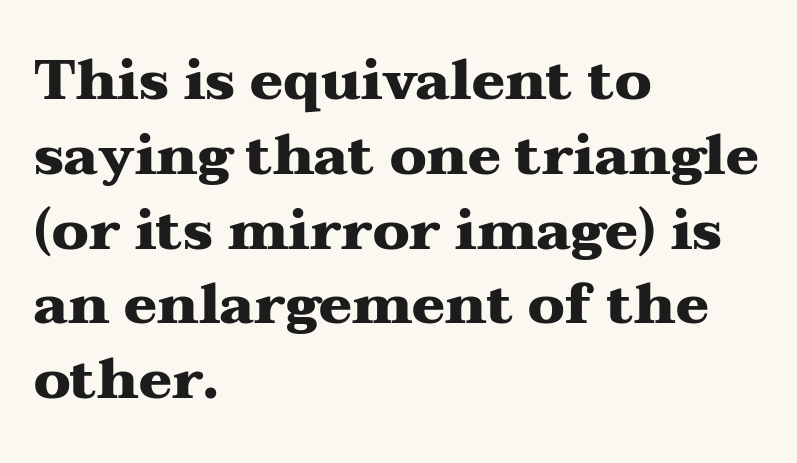
Strokes here are thick enough to call this a true bold. Here the designer chose a conventional face with non-uniform glyph widths. The setting favours the left margin, as ordinary paragraphs usually do. Look at the bottom of the vertical strokes: they flare into serifs here. The lettering holds an erect, upright posture throughout.
